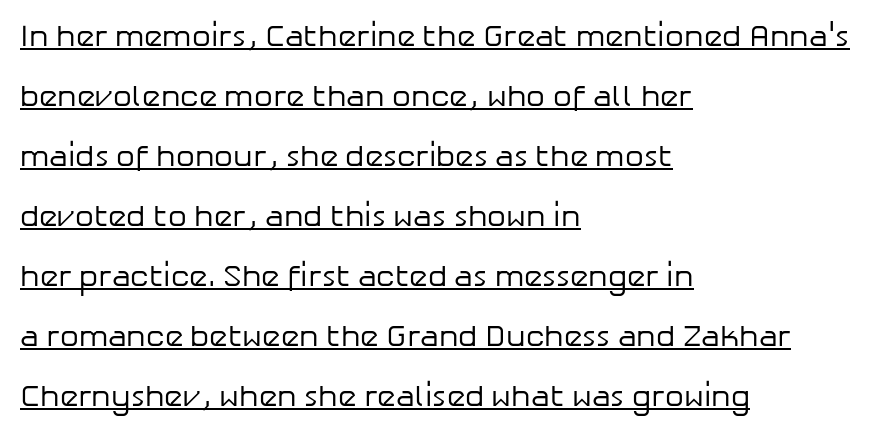
Horizontally, the lines are justified to the leading edge only. Is there much room between lines? Yes — plenty of vertical air separates them. Tracking value appears to be zero — textbook default spacing. Glance below the letters and you will spot a drawn line.
